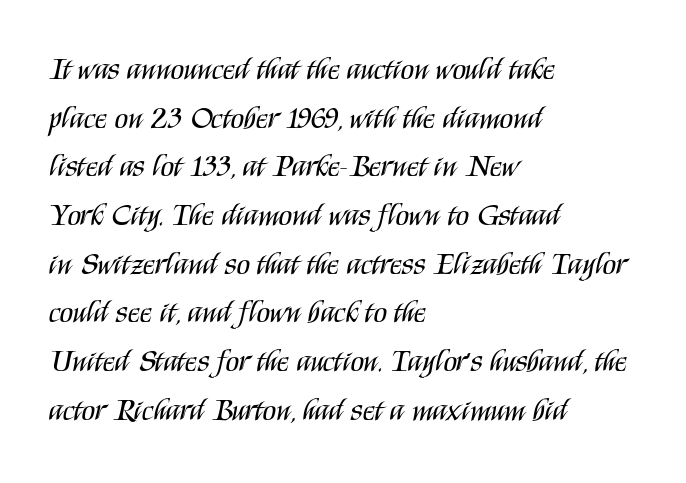
Q: Is the text bold? A: No.
Q: Is the text italic (slanted)? A: Yes.
Q: Is the typeface a serif or a sans-serif typeface? A: Sans-serif.
Q: Is the text underlined? A: No.
Q: How is the paragraph aligned? A: Left-aligned.
Q: Is the spacing between letters normal or unusually wide? A: Normal.
Q: Is the spacing between lines tight, normal or loose? A: Normal.
Q: Width (condensed, normal, or wide)? A: Condensed.
Q: Stroke contrast? A: Medium.
Q: x-height? A: Large.
Q: Monospaced? A: No.
